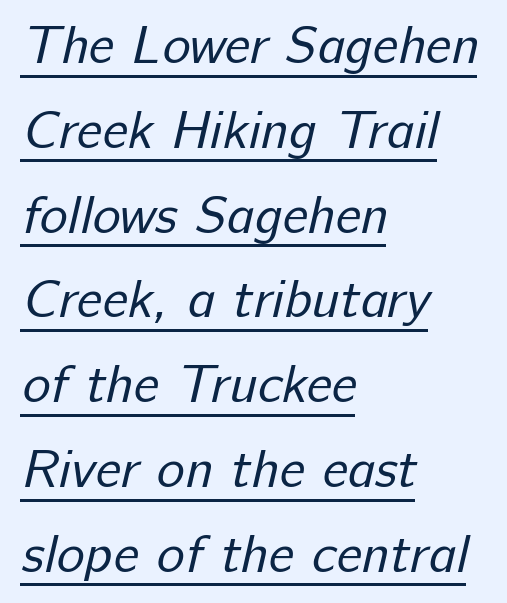
{"serif": "no", "bold": "no", "weight": "regular", "width": "normal", "stroke_contrast": "low", "x_height": "medium", "monospaced": "no", "underline": "yes", "align": "left", "line_spacing": "normal", "line_spacing_ratio": 1.6, "letter_spacing": "normal", "letter_spacing_em": 0.0, "glyph_px": 53}
